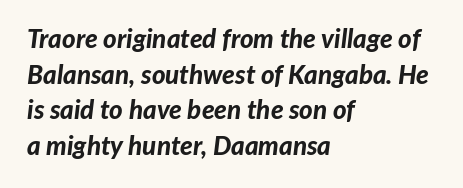
Q: Is the text bold? A: Yes.
Q: Is the text italic (slanted)? A: Yes, it leans right by about 7 degrees.
Q: Is the text underlined? A: No.
Q: How is the paragraph aligned? A: Left-aligned.
Q: Is the spacing between letters normal or unusually wide? A: Normal.
Q: Is the spacing between lines tight, normal or loose? A: Normal.
